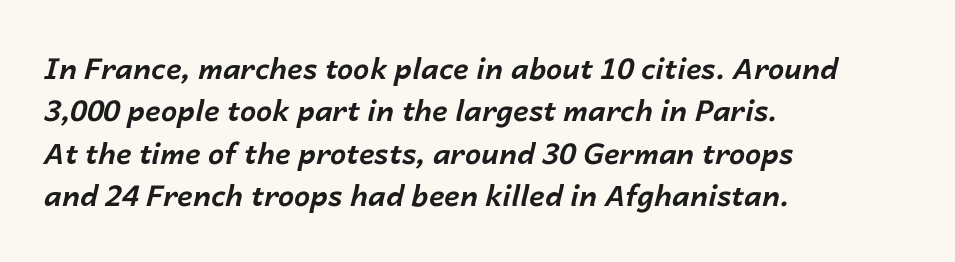
Varying glyph widths throughout — classic text-font behaviour. Honestly, there is no underline to notice here at all. Pretty heavy lettering here — definitely bold. Default kerning and tracking; the words read as compact shapes. Each new line begins a customary step beneath the previous one.
